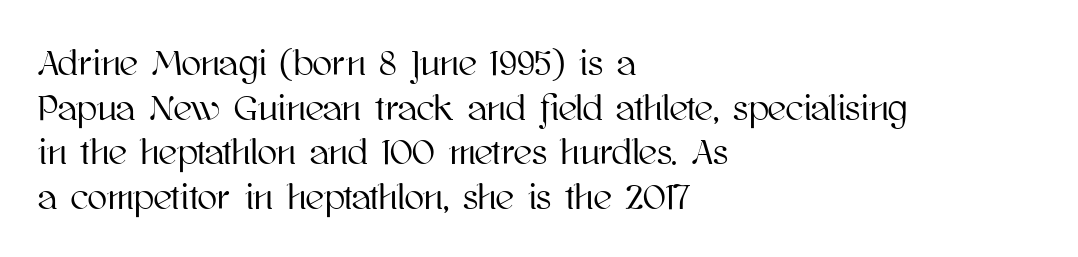
{"italic": "no", "width": "normal", "stroke_contrast": "high", "x_height": "medium", "monospaced": "no", "underline": "no", "align": "left", "line_spacing_ratio": 1.24, "letter_spacing": "normal", "letter_spacing_em": 0.0, "glyph_px": 36}
